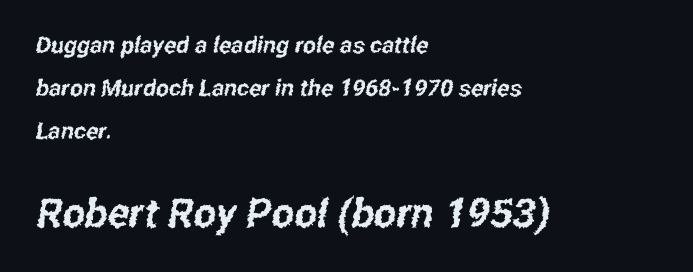
Q: Is the typeface a serif or a sans-serif typeface? A: Sans-serif.
Q: Is the text underlined? A: No.
Q: How is the paragraph aligned? A: Left-aligned.
Q: Is the spacing between letters normal or unusually wide? A: Normal.
Q: Which block of text is set in a larger size, the first (top) or the second (bottom)? A: The second (bottom) one.
Q: Width (condensed, normal, or wide)? A: Condensed.
Q: Stroke contrast? A: Low.
Q: x-height? A: Medium.
Q: Monospaced? A: No.
